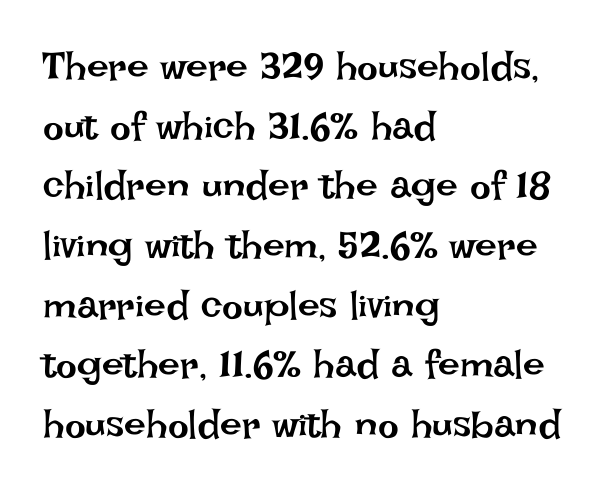
The image shows 39 px regular-weight type, upright; set left-aligned, normal line spacing (1.53x), normal letter spacing, not underlined; low stroke contrast and a large x-height.
